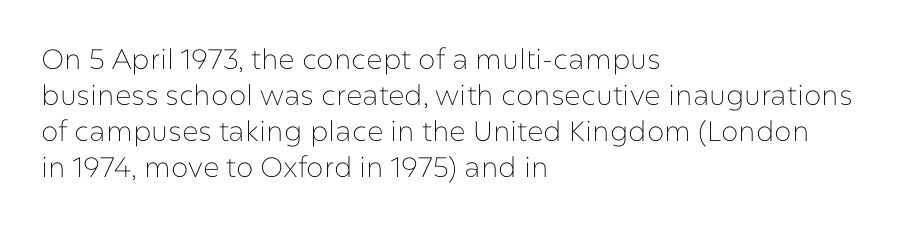
Does the lettering tilt? It doesn't — this is upright. This is not heavy type; no bold has been used. A typesetter would call this zero additional tracking. Grotesque or geometric, the face here clearly has no serifs. All the whitespace from short lines collects on the right.
